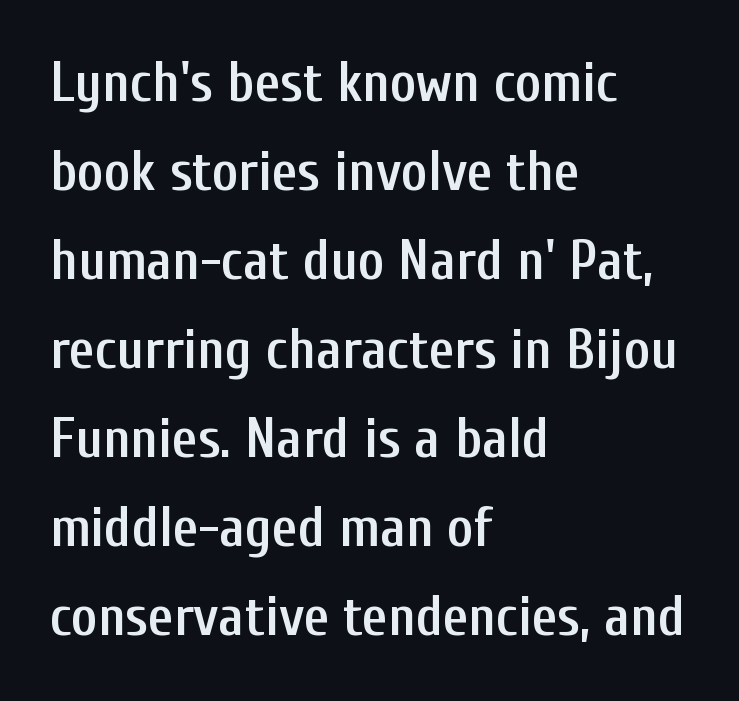
The image shows 56 px semibold, condensed sans-serif type, upright; set left-aligned, normal line spacing (1.59x), normal letter spacing, not underlined; low stroke contrast and a medium x-height.
